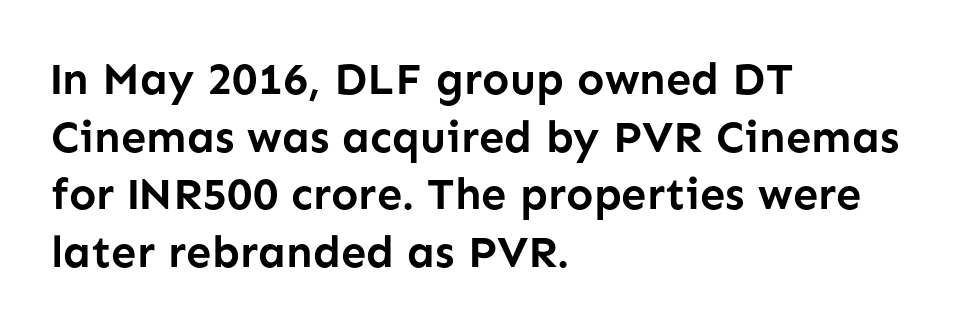
The image shows 45 px semibold sans-serif type, upright; set left-aligned, normal line spacing (1.28x), normal letter spacing, not underlined; low stroke contrast and a medium x-height.
